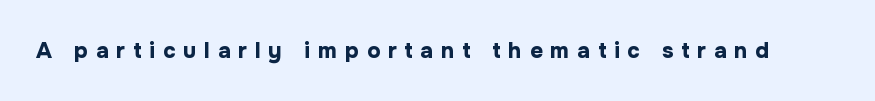
Plenty of ink on the page — the face is bold. Letter spacing: wide. Descender tails drop into unmarked territory. Posture: upright roman.
